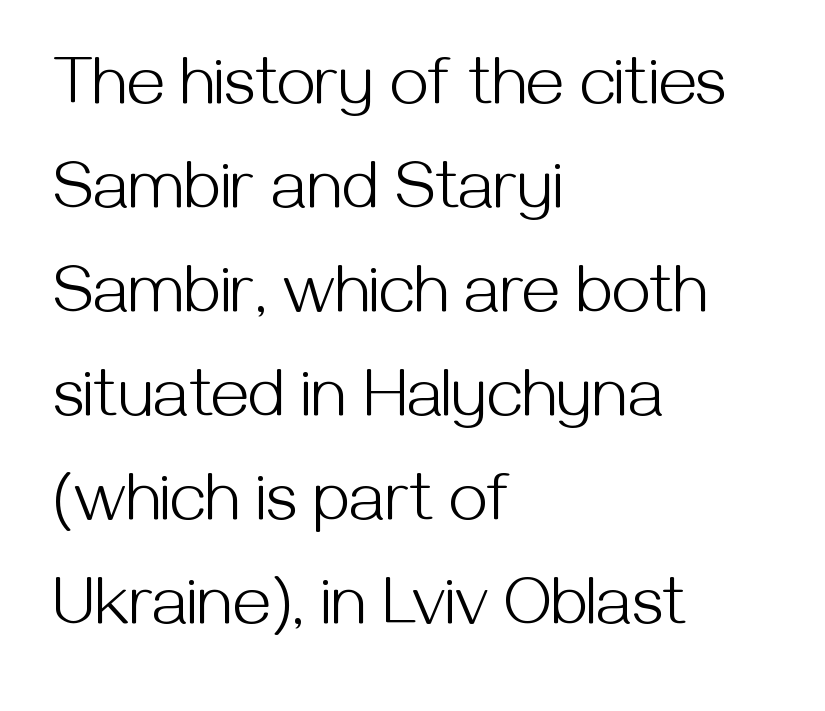
Q: Is the text bold? A: No.
Q: Is the text italic (slanted)? A: No, it is upright.
Q: Is the typeface a serif or a sans-serif typeface? A: Sans-serif.
Q: Is the text underlined? A: No.
Q: How is the paragraph aligned? A: Left-aligned.
Q: Is the spacing between letters normal or unusually wide? A: Normal.
Q: Is the spacing between lines tight, normal or loose? A: Normal.
Q: Width (condensed, normal, or wide)? A: Normal.
Q: Stroke contrast? A: Medium.
Q: x-height? A: Medium.
Q: Monospaced? A: No.
